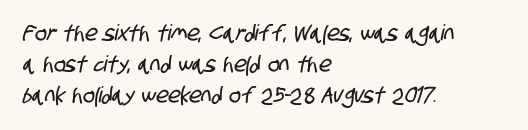
{"underline": "no", "align": "left", "line_spacing": "normal", "line_spacing_ratio": 1.42, "letter_spacing": "normal", "letter_spacing_em": 0.0, "glyph_px": 22}
